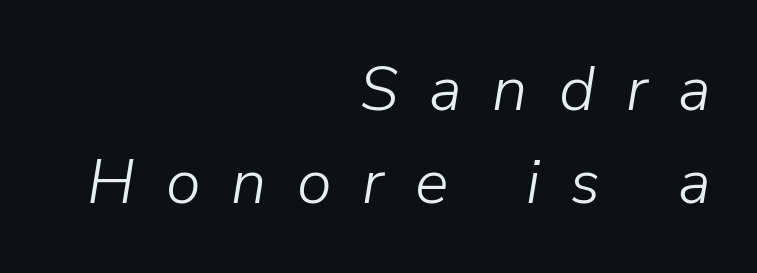
Varying glyph widths throughout — classic text-font behaviour. Caption: multi-line text, flush right, ragged left. Stem width sits at or under what a default text font uses. A clean baseline with only descenders dipping below it. A typesetter would call this heavily tracked-out type.
